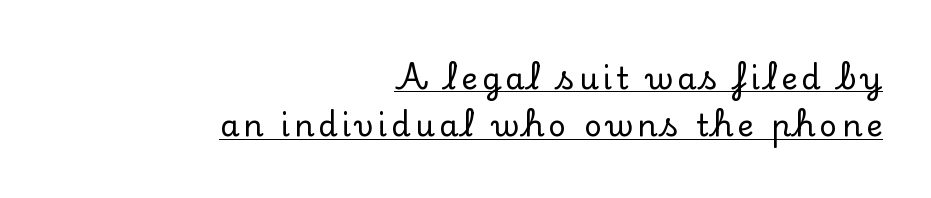
Q: Is the text italic (slanted)? A: No, it is upright.
Q: Is the typeface a serif or a sans-serif typeface? A: Serif.
Q: Is the text underlined? A: Yes.
Q: How is the paragraph aligned? A: Right-aligned.
Q: Is the spacing between lines tight, normal or loose? A: Normal.
Q: Width (condensed, normal, or wide)? A: Normal.
Q: Stroke contrast? A: Low.
Q: x-height? A: Small.
Q: Monospaced? A: No.
